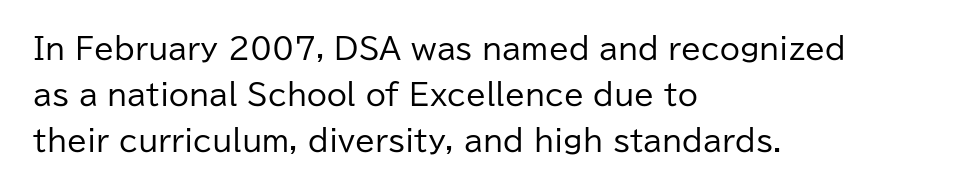
Q: Is the text bold? A: No.
Q: Is the text italic (slanted)? A: No, it is upright.
Q: Is the typeface a serif or a sans-serif typeface? A: Sans-serif.
Q: Is the text underlined? A: No.
Q: How is the paragraph aligned? A: Left-aligned.
Q: Is the spacing between letters normal or unusually wide? A: Normal.
Q: Is the spacing between lines tight, normal or loose? A: Normal.
Q: Width (condensed, normal, or wide)? A: Normal.
Q: Stroke contrast? A: Low.
Q: x-height? A: Medium.
Q: Monospaced? A: No.
